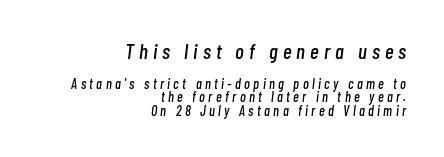
{"italic": "yes", "lean": "right", "slant_degrees": 7, "underline": "no", "align": "right", "line_spacing": "tight", "line_spacing_ratio": 0.96, "letter_spacing": "wide", "letter_spacing_em": 0.24, "larger_block": "first", "size_ratio": 1.5, "glyph_px": 21}
